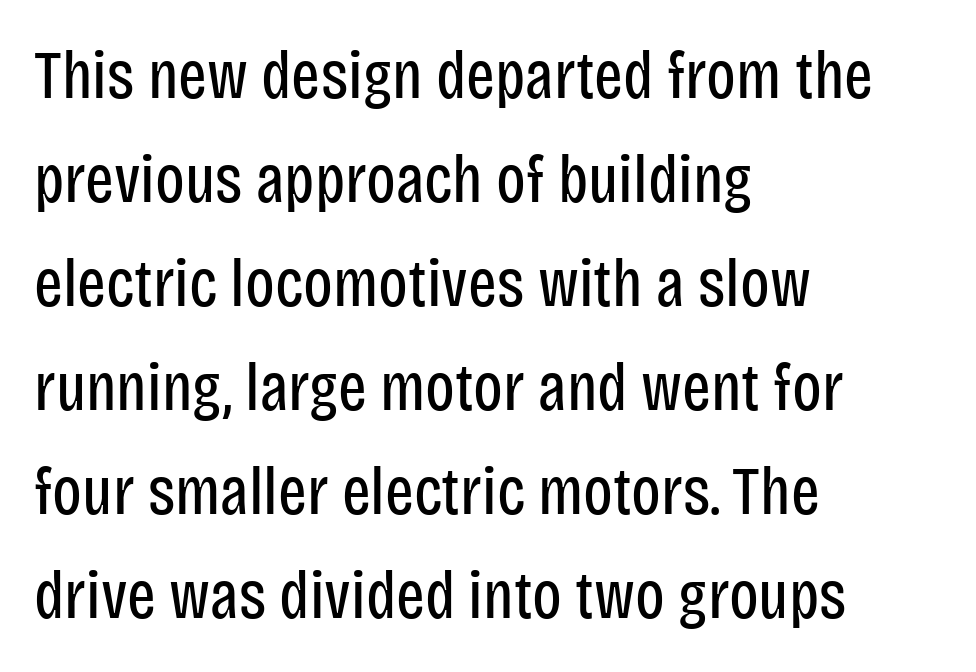
Weight: not bold — regular or lighter. Leading matches the norm, producing a regular column. Horizontally, the lines are justified to the leading edge only. Here the designer chose a conventional face with non-uniform glyph widths. The letters stand straight up with perfectly vertical stems. No extra tracking has been applied to these lines.
